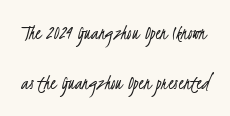
{"bold": "no", "underline": "no", "line_spacing": "loose", "line_spacing_ratio": 2.27, "letter_spacing": "normal", "letter_spacing_em": 0.0, "glyph_px": 22}
